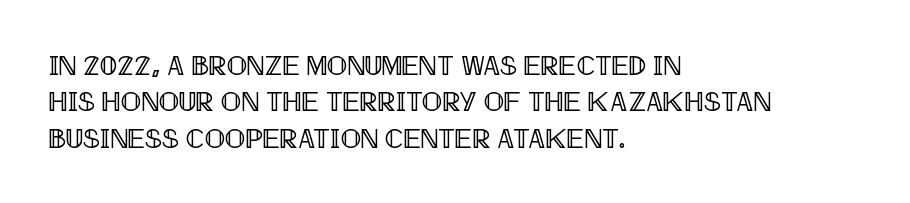
{"italic": "no", "underline": "no", "align": "left", "line_spacing": "normal", "line_spacing_ratio": 1.35, "letter_spacing": "normal", "letter_spacing_em": 0.0, "glyph_px": 27}
